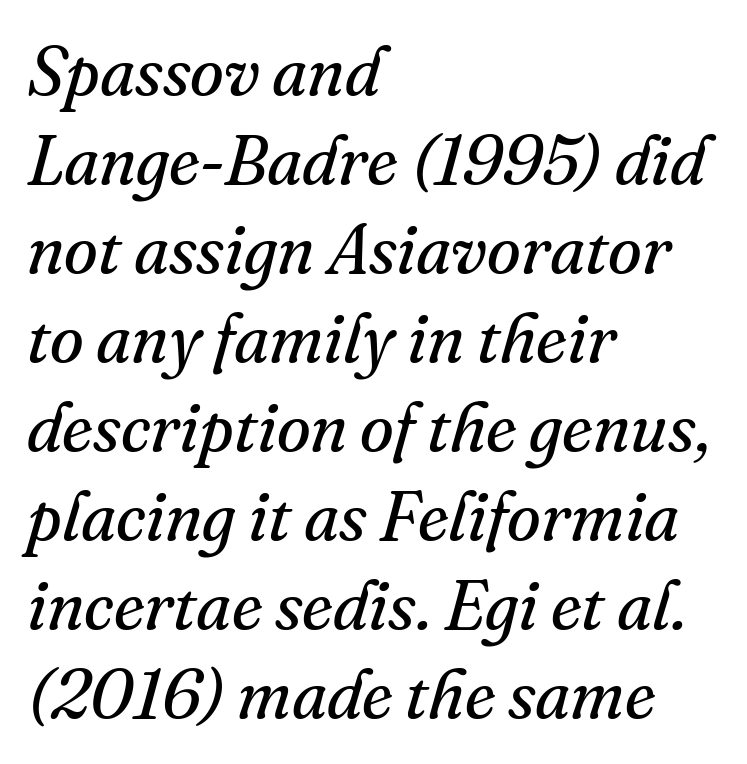
{"serif": "yes", "italic": "yes", "lean": "right", "slant_degrees": 16, "bold": "no", "weight": "regular", "width": "normal", "stroke_contrast": "medium", "x_height": "small", "monospaced": "no", "underline": "no", "align": "left", "line_spacing": "normal", "line_spacing_ratio": 1.29, "letter_spacing": "normal", "letter_spacing_em": 0.0, "glyph_px": 69}
